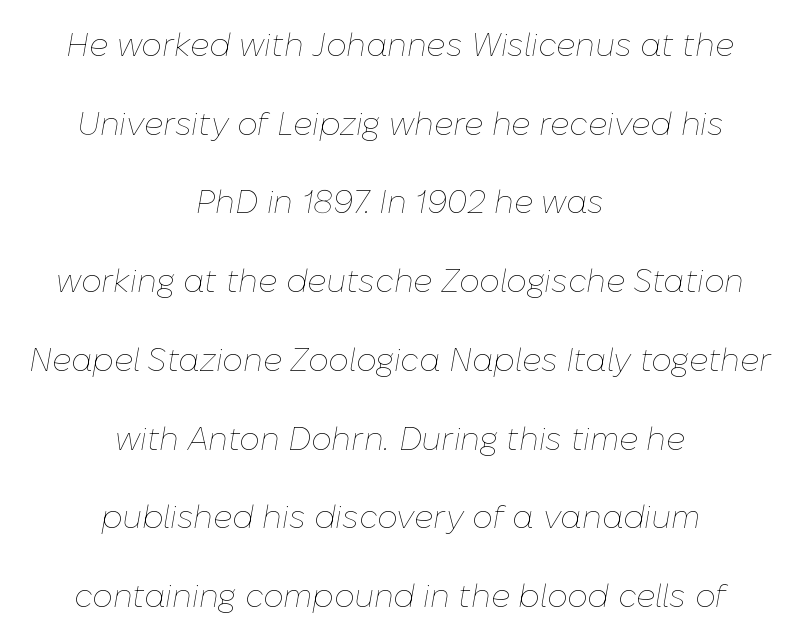
{"italic": "yes", "lean": "right", "slant_degrees": 10, "bold": "no", "weight": "thin", "width": "normal", "stroke_contrast": "low", "x_height": "medium", "monospaced": "no", "underline": "no", "align": "center", "line_spacing": "loose", "line_spacing_ratio": 2.46, "letter_spacing": "normal", "letter_spacing_em": 0.0, "glyph_px": 32}
